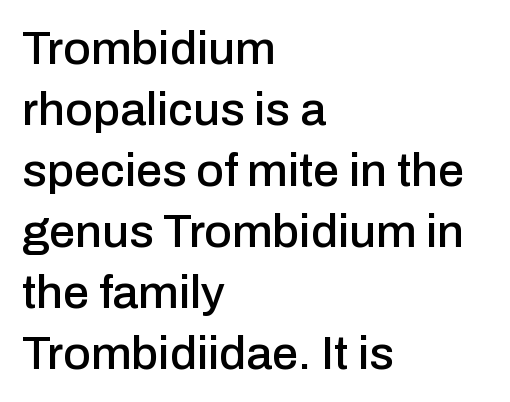
{"serif": "no", "italic": "no", "width": "normal", "stroke_contrast": "low", "x_height": "medium", "monospaced": "no", "underline": "no", "align": "left", "line_spacing": "normal", "line_spacing_ratio": 1.3, "letter_spacing": "normal", "letter_spacing_em": 0.0, "glyph_px": 47}
